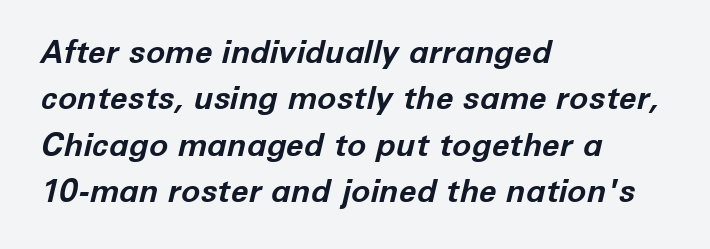
The image shows 32 px bold type, italic (leaning right); set left-aligned, normal line spacing (1.45x), normal letter spacing, not underlined; low stroke contrast and a medium x-height.
